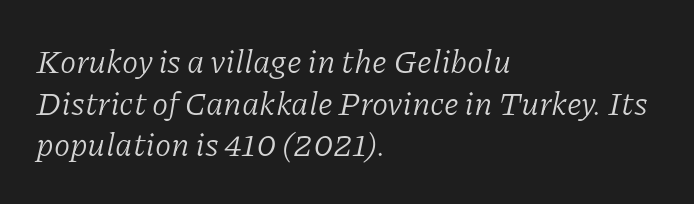
{"serif": "yes", "italic": "yes", "lean": "right", "slant_degrees": 11, "bold": "no", "weight": "light", "width": "normal", "stroke_contrast": "low", "x_height": "medium", "monospaced": "no", "underline": "no", "align": "left", "line_spacing": "normal", "line_spacing_ratio": 1.26, "letter_spacing": "normal", "letter_spacing_em": 0.0, "glyph_px": 33}
